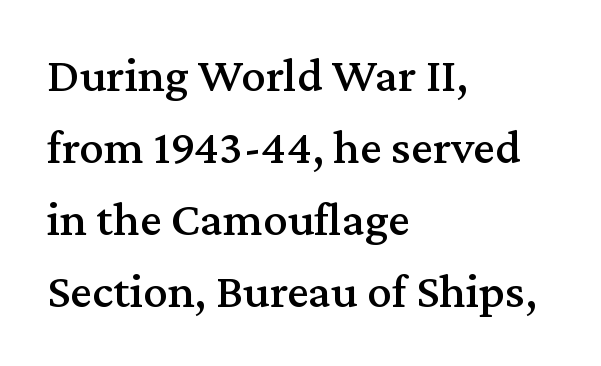
{"serif": "yes", "italic": "no", "width": "normal", "stroke_contrast": "medium", "x_height": "medium", "monospaced": "no", "underline": "no", "align": "left", "line_spacing": "normal", "line_spacing_ratio": 1.47, "letter_spacing": "normal", "letter_spacing_em": 0.0, "glyph_px": 49}
